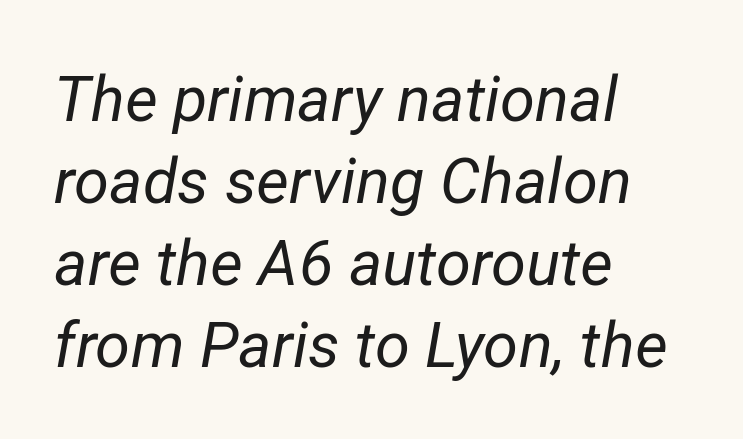
The image shows 63 px regular-weight type, italic (leaning right); set left-aligned, normal line spacing (1.3x), normal letter spacing, not underlined; low stroke contrast and a medium x-height.
